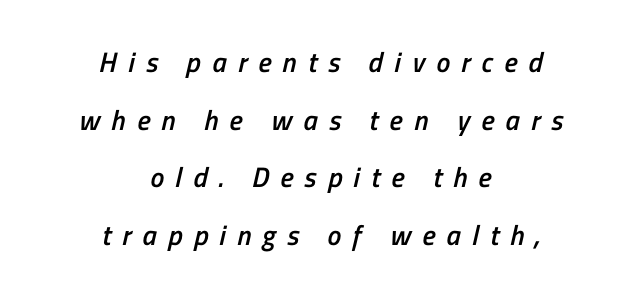
Q: Is the text bold? A: Semi-bold.
Q: Is the typeface a serif or a sans-serif typeface? A: Sans-serif.
Q: Is the text underlined? A: No.
Q: How is the paragraph aligned? A: Centered.
Q: Is the spacing between letters normal or unusually wide? A: Unusually wide.
Q: Is the spacing between lines tight, normal or loose? A: Loose.
Q: Width (condensed, normal, or wide)? A: Condensed.
Q: Stroke contrast? A: Low.
Q: x-height? A: Medium.
Q: Monospaced? A: No.
